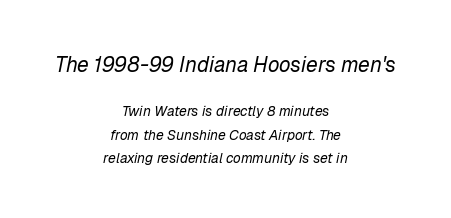
Q: Is the text bold? A: No.
Q: Is the text italic (slanted)? A: Yes, it leans right by about 12 degrees.
Q: Is the text underlined? A: No.
Q: How is the paragraph aligned? A: Centered.
Q: Is the spacing between letters normal or unusually wide? A: Normal.
Q: Is the spacing between lines tight, normal or loose? A: Normal.
Q: Which block of text is set in a larger size, the first (top) or the second (bottom)? A: The first (top) one.
